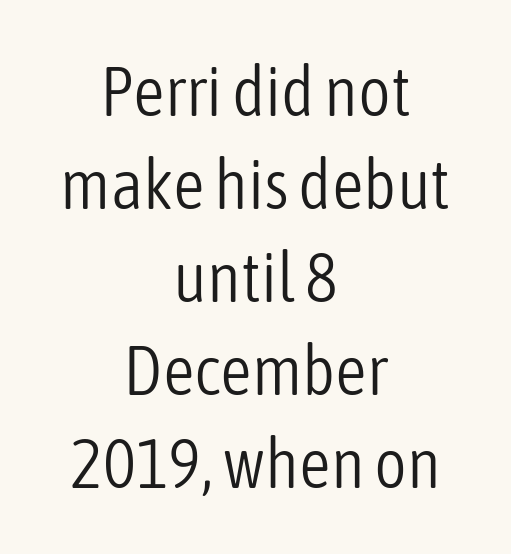
{"serif": "no", "italic": "no", "bold": "no", "weight": "light", "width": "condensed", "stroke_contrast": "low", "x_height": "medium", "monospaced": "no", "underline": "no", "align": "center", "line_spacing": "normal", "line_spacing_ratio": 1.33, "letter_spacing": "normal", "letter_spacing_em": 0.0, "glyph_px": 70}
